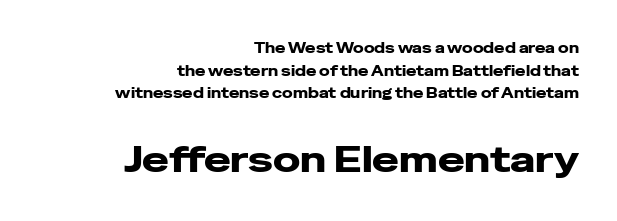
Q: Is the text bold? A: Yes.
Q: Is the text italic (slanted)? A: No, it is upright.
Q: Is the typeface a serif or a sans-serif typeface? A: Sans-serif.
Q: Is the text underlined? A: No.
Q: How is the paragraph aligned? A: Right-aligned.
Q: Is the spacing between letters normal or unusually wide? A: Normal.
Q: Is the spacing between lines tight, normal or loose? A: Normal.
Q: Which block of text is set in a larger size, the first (top) or the second (bottom)? A: The second (bottom) one.
Q: Width (condensed, normal, or wide)? A: Wide.
Q: Stroke contrast? A: Low.
Q: x-height? A: Medium.
Q: Monospaced? A: No.
